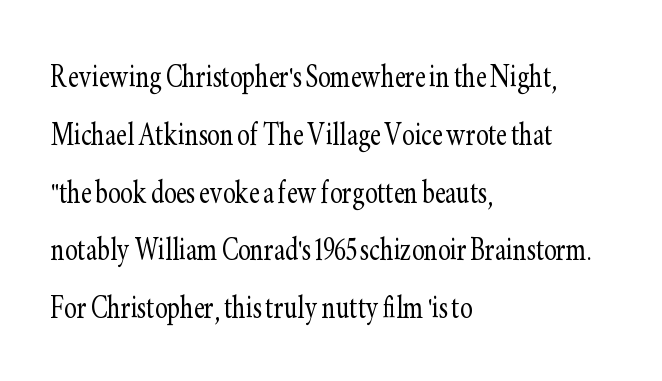
Q: Is the text bold? A: No.
Q: Is the text italic (slanted)? A: No, it is upright.
Q: Is the typeface a serif or a sans-serif typeface? A: Serif.
Q: Is the text underlined? A: No.
Q: How is the paragraph aligned? A: Left-aligned.
Q: Is the spacing between letters normal or unusually wide? A: Normal.
Q: Is the spacing between lines tight, normal or loose? A: Normal.
Q: Width (condensed, normal, or wide)? A: Condensed.
Q: Stroke contrast? A: Low.
Q: x-height? A: Small.
Q: Monospaced? A: No.
